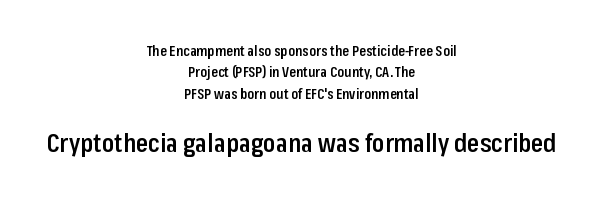
The image shows 25 px text type, upright; set centered, normal line spacing (1.53x), normal letter spacing, not underlined; the second (bottom) block is 1.79x larger.
